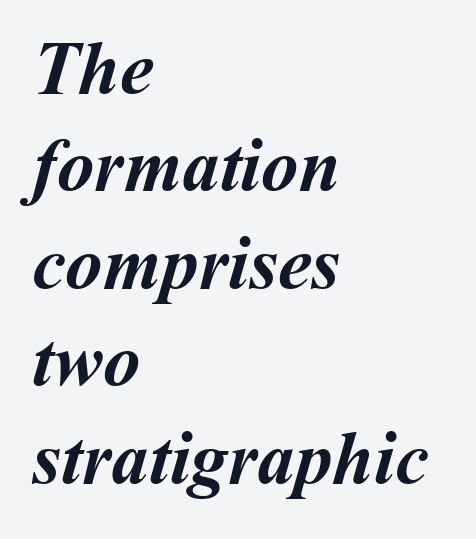
Students, this is bold: see how much ink each stroke carries. The letterforms sit shoulder to shoulder at normal distance. A clean baseline with only descenders dipping below it. The passage shown is typed in a proportional face where columns would drift. In CSS terms this would be text-align: left.
